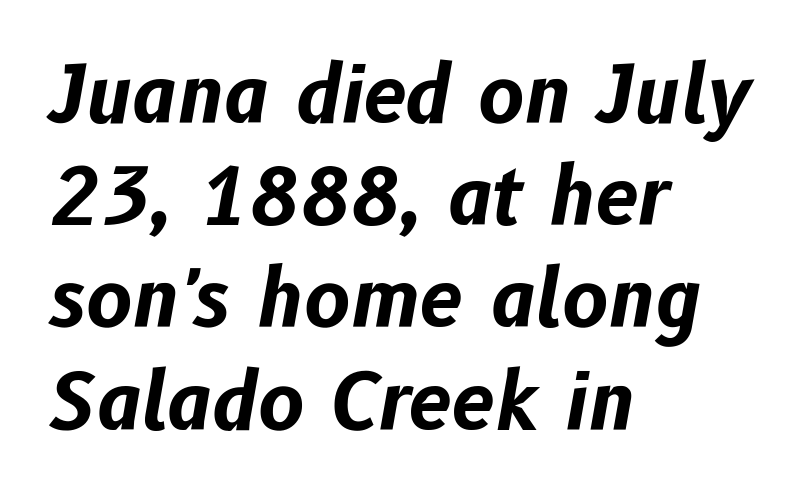
{"italic": "yes", "lean": "right", "slant_degrees": 10, "bold": "yes", "weight": "bold", "width": "normal", "stroke_contrast": "low", "x_height": "medium", "monospaced": "no", "underline": "no", "align": "left", "line_spacing": "normal", "line_spacing_ratio": 1.31, "letter_spacing": "normal", "letter_spacing_em": 0.0, "glyph_px": 78}
